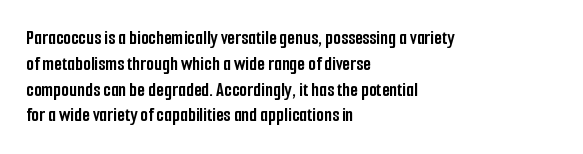
Q: Is the text bold? A: Yes.
Q: Is the text italic (slanted)? A: No, it is upright.
Q: Is the text underlined? A: No.
Q: How is the paragraph aligned? A: Left-aligned.
Q: Is the spacing between letters normal or unusually wide? A: Normal.
Q: Is the spacing between lines tight, normal or loose? A: Normal.
